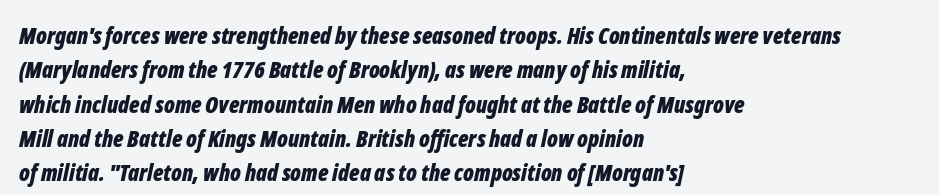
Q: Is the text bold? A: Yes.
Q: Is the text italic (slanted)? A: Yes, it leans right by about 12 degrees.
Q: Is the text underlined? A: No.
Q: How is the paragraph aligned? A: Left-aligned.
Q: Is the spacing between letters normal or unusually wide? A: Normal.
Q: Is the spacing between lines tight, normal or loose? A: Normal.
